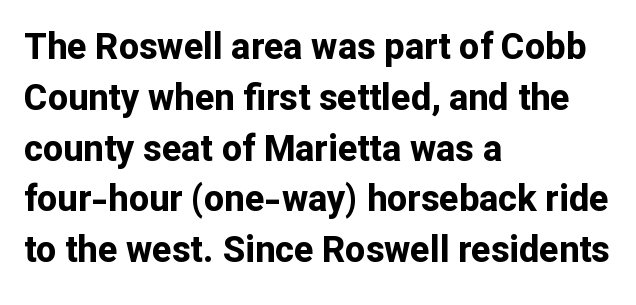
Q: Is the text bold? A: Yes.
Q: Is the text italic (slanted)? A: No, it is upright.
Q: Is the typeface a serif or a sans-serif typeface? A: Sans-serif.
Q: Is the text underlined? A: No.
Q: How is the paragraph aligned? A: Left-aligned.
Q: Is the spacing between letters normal or unusually wide? A: Normal.
Q: Is the spacing between lines tight, normal or loose? A: Normal.
Q: Width (condensed, normal, or wide)? A: Normal.
Q: Stroke contrast? A: Low.
Q: x-height? A: Medium.
Q: Monospaced? A: No.
